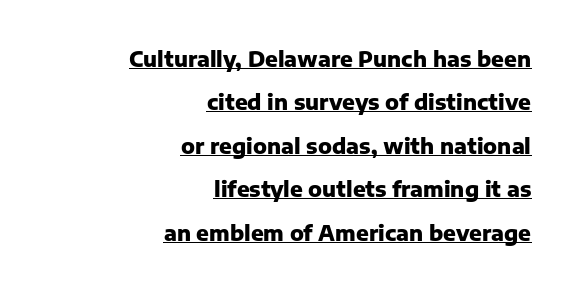
{"italic": "no", "bold": "yes", "underline": "yes", "align": "right", "line_spacing": "loose", "line_spacing_ratio": 2.07, "letter_spacing": "normal", "letter_spacing_em": 0.0, "glyph_px": 21}
